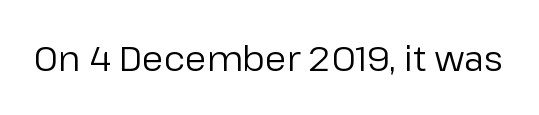
Default kerning and tracking; the words read as compact shapes. The typeface has the unassuming heft of standard copy or less. If you drew a line through each stem, it would be perfectly vertical. The rendering uses natural spacing where letterforms have individual widths.
